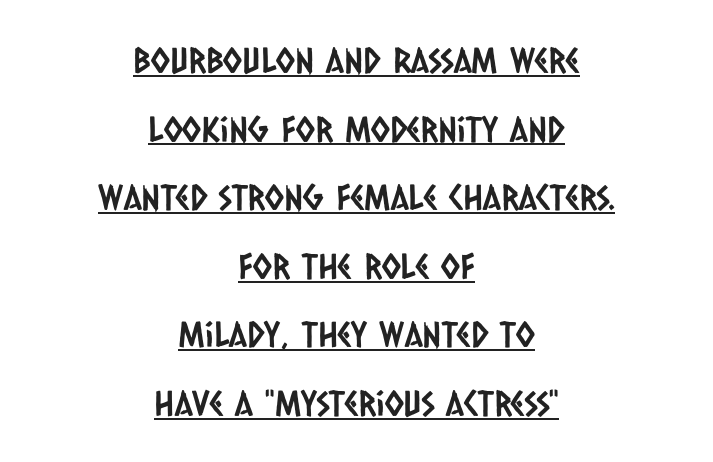
The image shows 35 px condensed sans-serif type; set centered, loose line spacing (1.96x), normal letter spacing, underlined; low stroke contrast and a large x-height.
